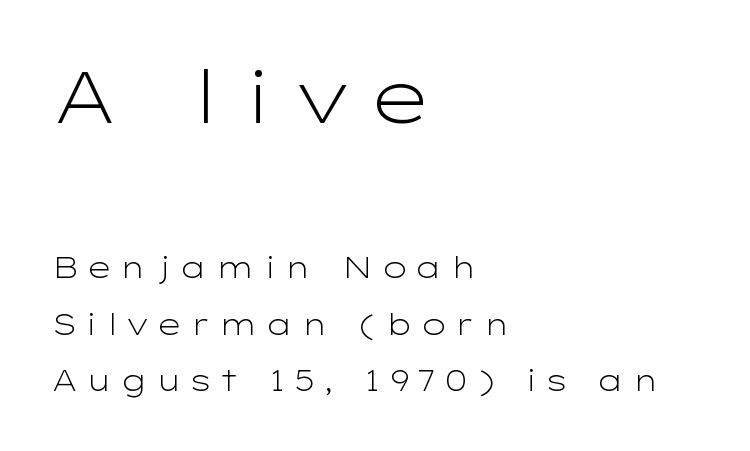
Is the lower block the larger one? No — the upper block carries the bigger type. Stroke mass is kept to a normal reading level or below. Notice how the passage keeps a crisp vertical edge on the left only. Proportional: the letters do not fall into vertical columns. Plain, unruled lines of type. Tracking value appears strongly positive — letters spread wide.
